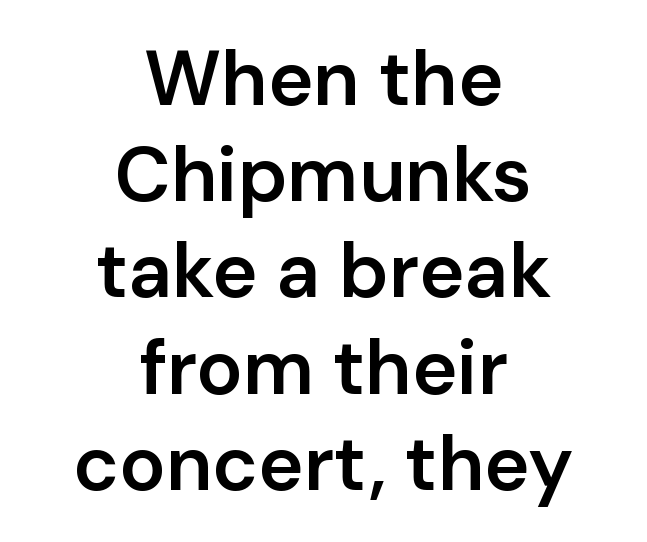
{"serif": "no", "italic": "no", "bold": "semi", "weight": "semibold", "width": "normal", "stroke_contrast": "low", "x_height": "medium", "monospaced": "no", "underline": "no", "align": "center", "line_spacing": "normal", "line_spacing_ratio": 1.25, "letter_spacing": "normal", "letter_spacing_em": 0.0, "glyph_px": 77}
